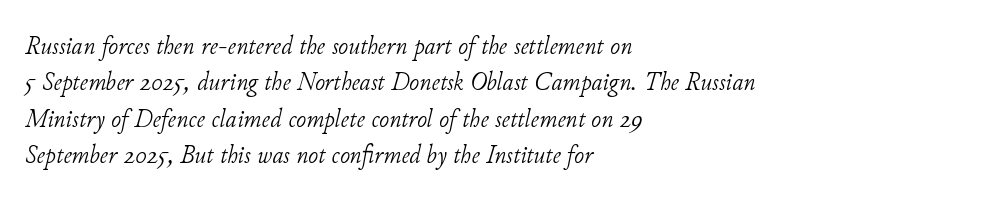
The image shows 27 px text type, italic (leaning right); set left-aligned, normal line spacing (1.35x), normal letter spacing, not underlined.
